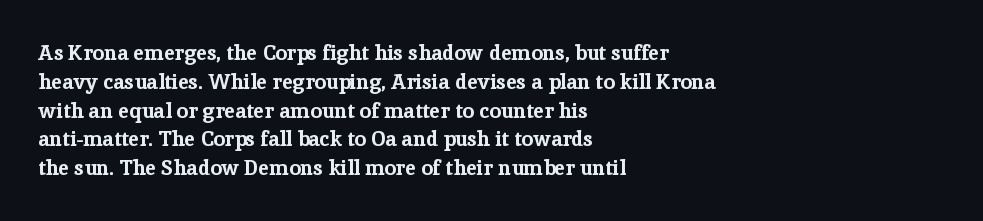
The image shows 21 px bold type, upright; set left-aligned, normal line spacing (1.37x), normal letter spacing, not underlined.
